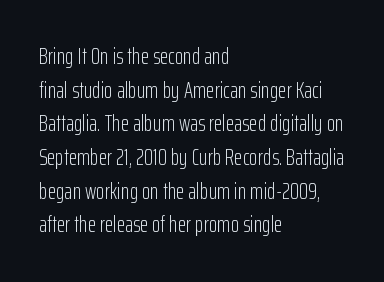
{"italic": "no", "bold": "no", "underline": "no", "align": "left", "line_spacing": "normal", "line_spacing_ratio": 1.53, "letter_spacing": "normal", "letter_spacing_em": 0.0, "glyph_px": 22}
